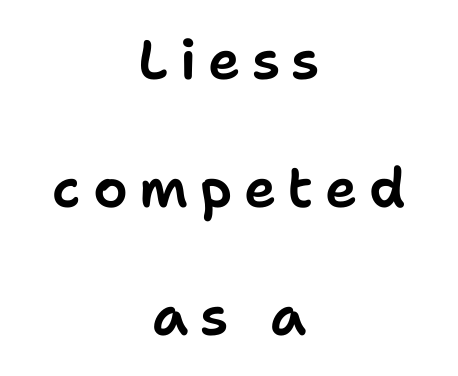
{"serif": "no", "italic": "no", "width": "normal", "stroke_contrast": "low", "x_height": "medium", "monospaced": "no", "underline": "no", "align": "center", "line_spacing": "loose", "line_spacing_ratio": 2.33, "letter_spacing": "wide", "letter_spacing_em": 0.21, "glyph_px": 55}
